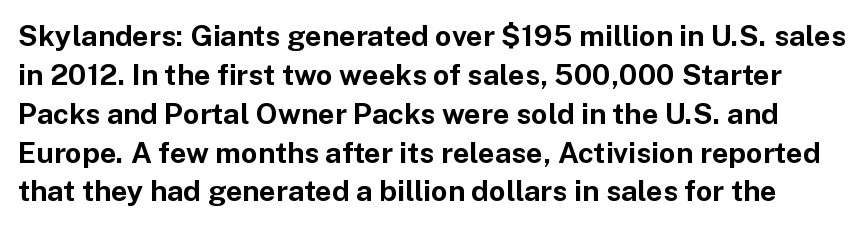
The image shows 29 px bold sans-serif type, upright; set normal line spacing (1.34x), normal letter spacing, not underlined; low stroke contrast and a medium x-height.
